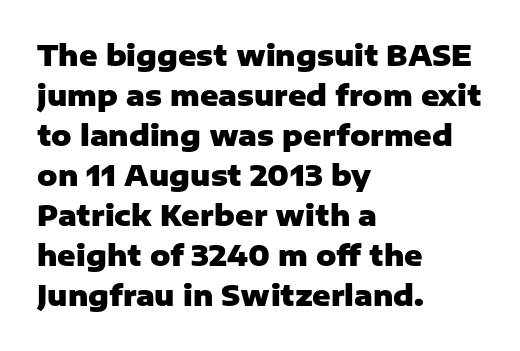
{"serif": "no", "italic": "no", "bold": "yes", "weight": "heavy", "width": "normal", "stroke_contrast": "low", "x_height": "medium", "monospaced": "no", "underline": "no", "align": "left", "line_spacing": "normal", "line_spacing_ratio": 1.43, "letter_spacing": "normal", "letter_spacing_em": 0.0, "glyph_px": 28}
